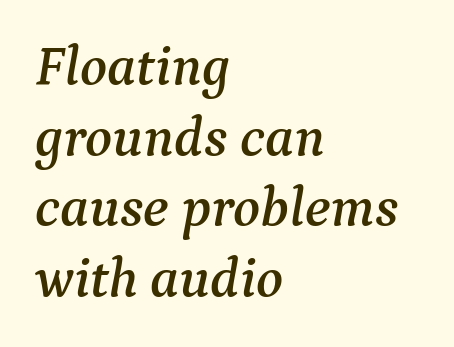
An italicized treatment has been applied to the whole sample. Yep, those are serifs on the letters. The leading is moderate, giving the passage an even texture. The foot of each line stays bare and open. These lines stack with their left ends in a neat column.
